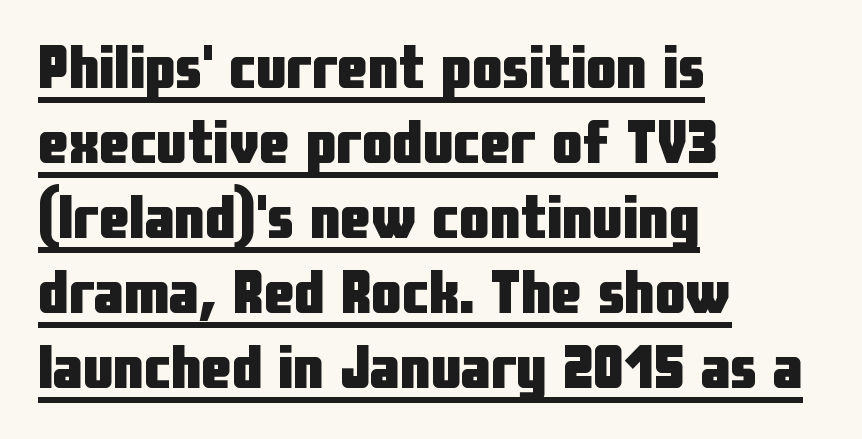
The image shows 61 px heavy, condensed sans-serif type, upright; set left-aligned, line spacing 1.23x, normal letter spacing, underlined; low stroke contrast and a medium x-height.
